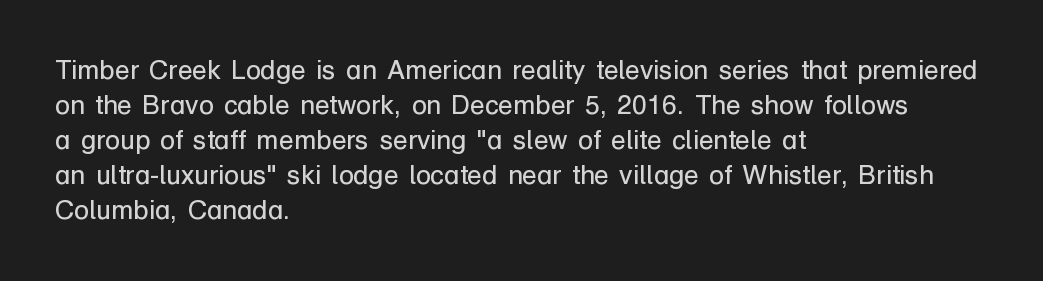
{"italic": "no", "bold": "no", "underline": "no", "align": "left", "line_spacing": "normal", "line_spacing_ratio": 1.3, "letter_spacing": "normal", "letter_spacing_em": 0.0, "glyph_px": 27}
